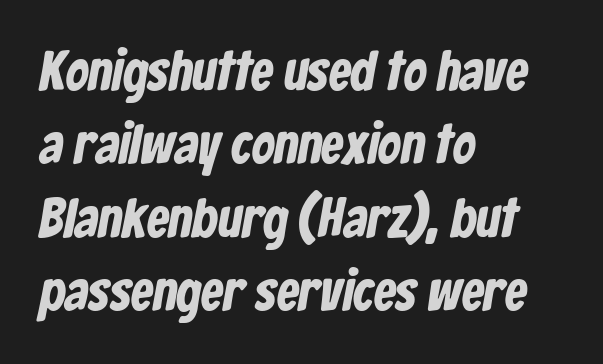
Check under the words: just untouched page. Horizontally, the lines are justified to the leading edge only. Tracking here is standard; glyphs follow each other at the usual distance. Typesetter's note: full bold, strokes at maximum text heaviness.
